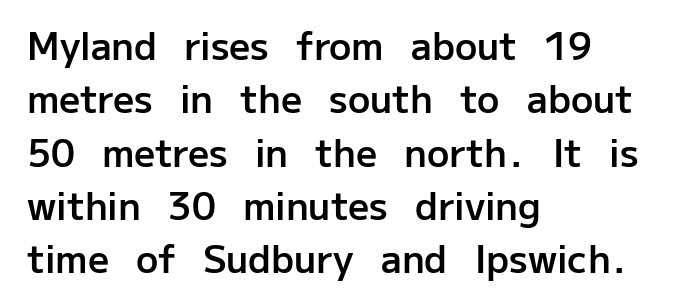
{"serif": "no", "italic": "no", "bold": "semi", "weight": "semibold", "width": "normal", "stroke_contrast": "low", "x_height": "medium", "monospaced": "no", "underline": "no", "align": "left", "line_spacing": "normal", "line_spacing_ratio": 1.44, "letter_spacing": "normal", "letter_spacing_em": 0.0, "glyph_px": 37}
